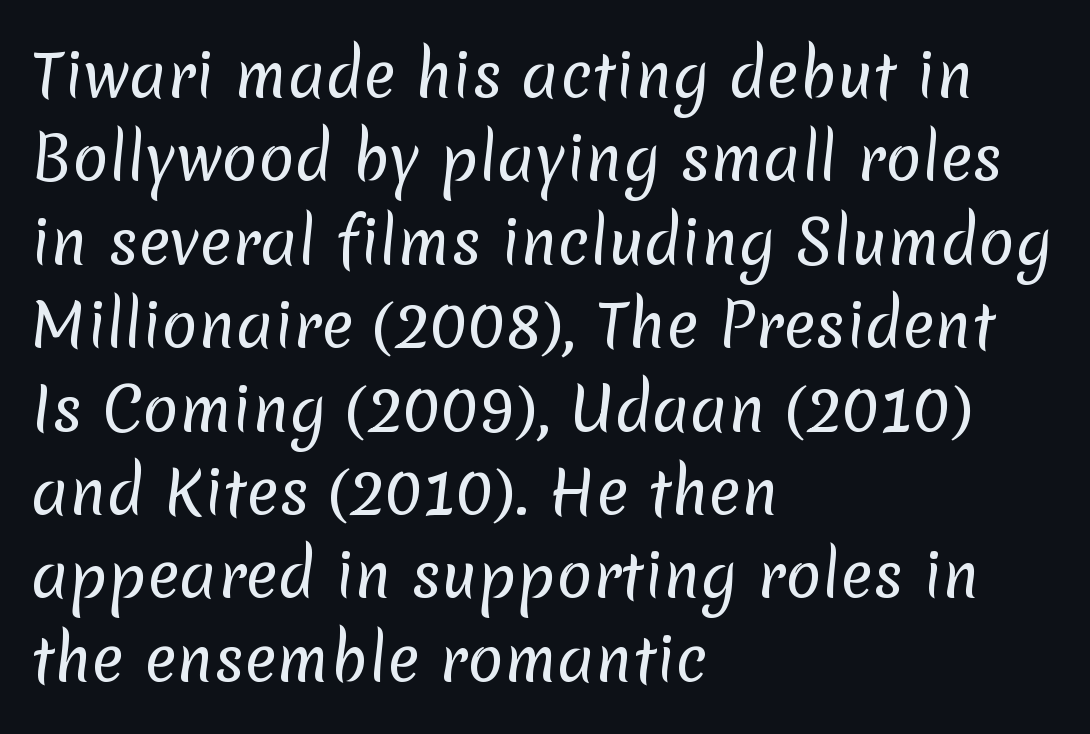
{"serif": "no", "bold": "no", "weight": "regular", "width": "normal", "stroke_contrast": "low", "x_height": "medium", "monospaced": "no", "underline": "no", "align": "left", "line_spacing": "normal", "line_spacing_ratio": 1.39, "letter_spacing": "normal", "letter_spacing_em": 0.0, "glyph_px": 60}
